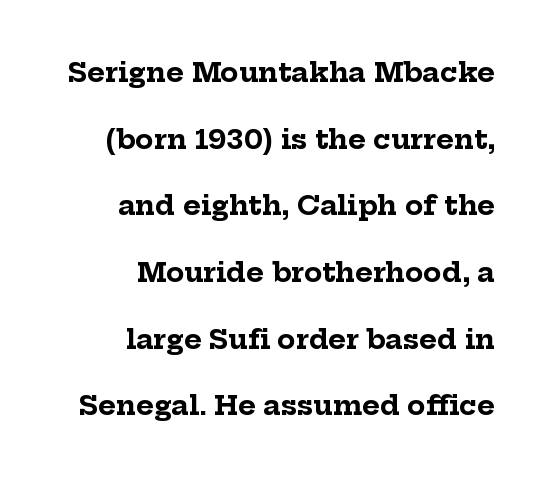
{"italic": "no", "bold": "yes", "underline": "no", "align": "right", "line_spacing": "loose", "line_spacing_ratio": 2.47, "letter_spacing": "normal", "letter_spacing_em": 0.0, "glyph_px": 27}
